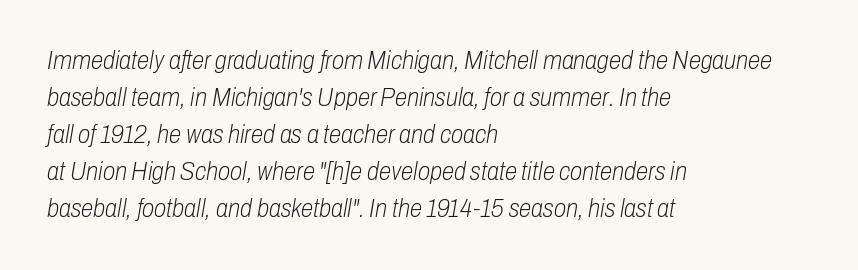
{"italic": "yes", "lean": "right", "slant_degrees": 10, "bold": "no", "underline": "no", "align": "left", "line_spacing": "normal", "line_spacing_ratio": 1.48, "letter_spacing": "normal", "letter_spacing_em": 0.0, "glyph_px": 25}
